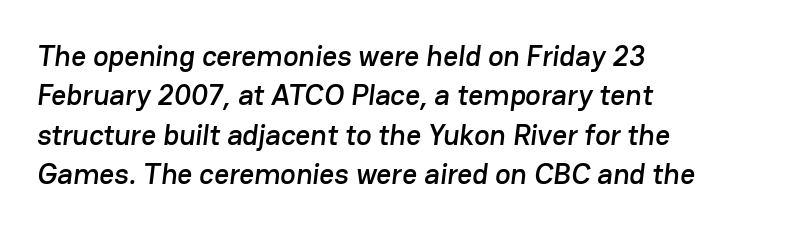
Is this a fixed-width face? No — the glyphs have proportional, varying widths. The horizontal fit of the characters is conventional and even. Horizontal alignment here is leftward, the default for most running prose. Descenders hang freely into open space.
